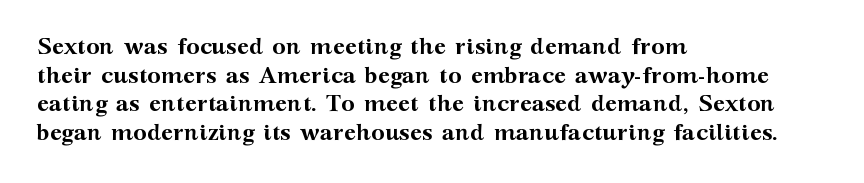
Q: Is the text bold? A: Yes.
Q: Is the text italic (slanted)? A: No, it is upright.
Q: Is the text underlined? A: No.
Q: How is the paragraph aligned? A: Left-aligned.
Q: Is the spacing between letters normal or unusually wide? A: Normal.
Q: Is the spacing between lines tight, normal or loose? A: Normal.
